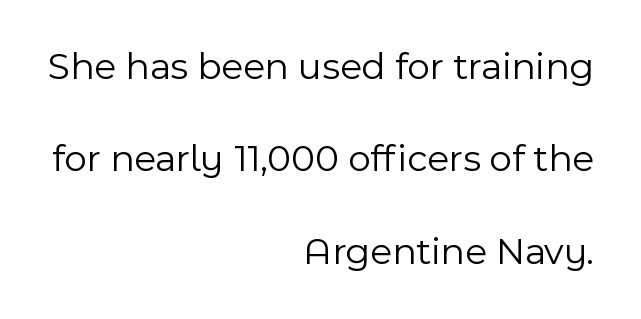
Q: Is the text bold? A: No.
Q: Is the text italic (slanted)? A: No, it is upright.
Q: Is the typeface a serif or a sans-serif typeface? A: Sans-serif.
Q: Is the text underlined? A: No.
Q: How is the paragraph aligned? A: Right-aligned.
Q: Is the spacing between letters normal or unusually wide? A: Normal.
Q: Is the spacing between lines tight, normal or loose? A: Loose.
Q: Width (condensed, normal, or wide)? A: Normal.
Q: x-height? A: Medium.
Q: Monospaced? A: No.
